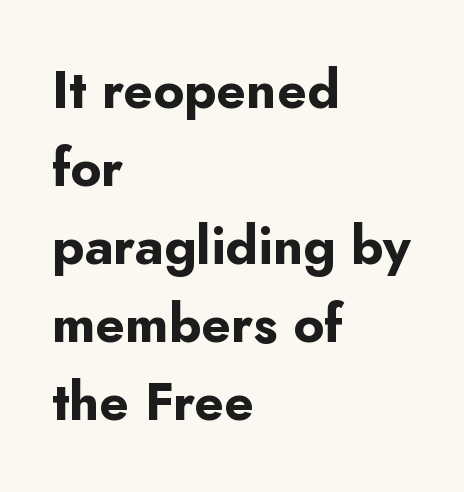
Q: Is the text bold? A: Yes.
Q: Is the text italic (slanted)? A: No, it is upright.
Q: Is the typeface a serif or a sans-serif typeface? A: Sans-serif.
Q: Is the text underlined? A: No.
Q: How is the paragraph aligned? A: Left-aligned.
Q: Is the spacing between letters normal or unusually wide? A: Normal.
Q: Is the spacing between lines tight, normal or loose? A: Normal.
Q: Width (condensed, normal, or wide)? A: Normal.
Q: Stroke contrast? A: Low.
Q: x-height? A: Small.
Q: Monospaced? A: No.
